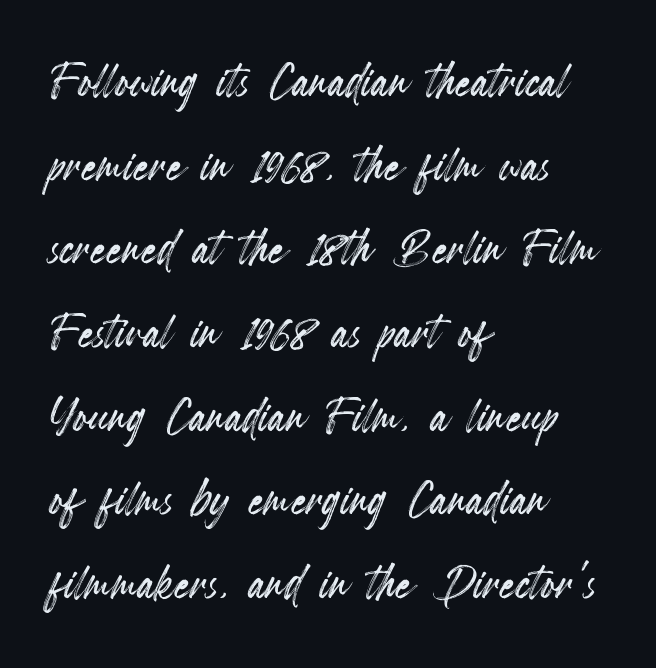
The image shows 62 px condensed type; set left-aligned, normal line spacing (1.35x), normal letter spacing, not underlined; a small x-height.
